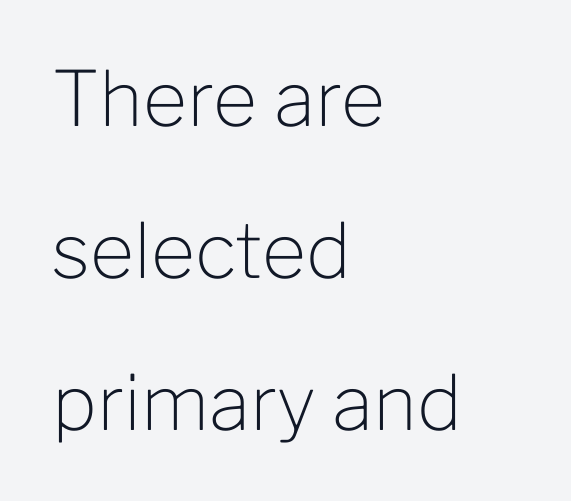
The image shows 76 px light sans-serif type, upright; set left-aligned, loose line spacing (2.0x), normal letter spacing, not underlined; low stroke contrast and a medium x-height.
